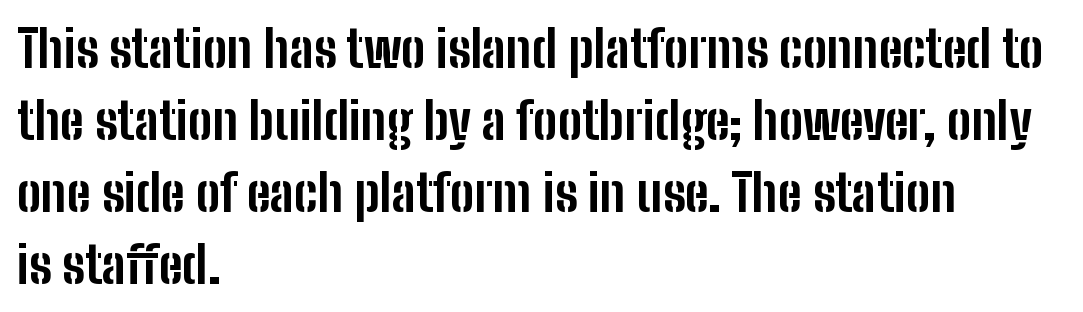
The image shows 51 px bold, condensed sans-serif type, upright; set left-aligned, normal line spacing (1.41x), normal letter spacing, not underlined; low stroke contrast and a medium x-height.
